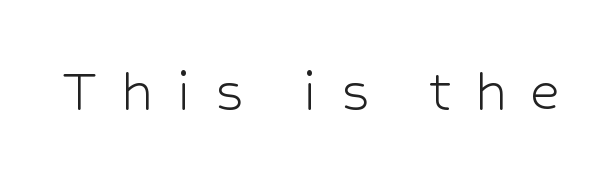
{"serif": "no", "italic": "no", "bold": "no", "weight": "light", "width": "normal", "stroke_contrast": "low", "x_height": "medium", "monospaced": "no", "underline": "no", "letter_spacing": "wide", "letter_spacing_em": 0.35, "glyph_px": 66}
